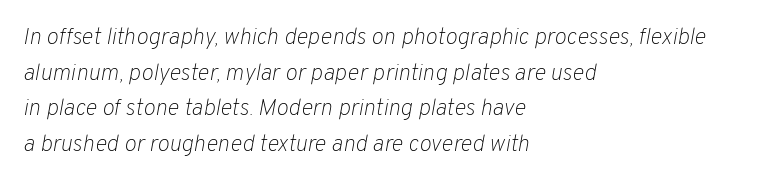
Q: Is the text bold? A: No.
Q: Is the text italic (slanted)? A: Yes, it leans right by about 10 degrees.
Q: Is the text underlined? A: No.
Q: How is the paragraph aligned? A: Left-aligned.
Q: Is the spacing between letters normal or unusually wide? A: Normal.
Q: Is the spacing between lines tight, normal or loose? A: Normal.
